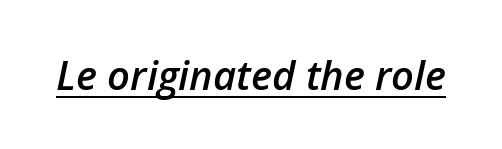
Quick note: underline on. The letters sit at their default tracking, neither squeezed nor spread. Spacing verdict: proportional, widths tailored to each character. Italic? Definitely — the glyphs are oblique. Weight check: semibold — heavier than regular, not quite bold.
